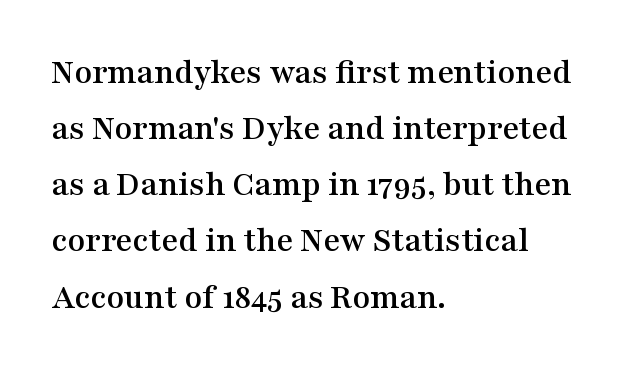
The image shows 36 px wide serif type, upright; set left-aligned, normal line spacing (1.56x), normal letter spacing, not underlined; medium stroke contrast and a medium x-height.
